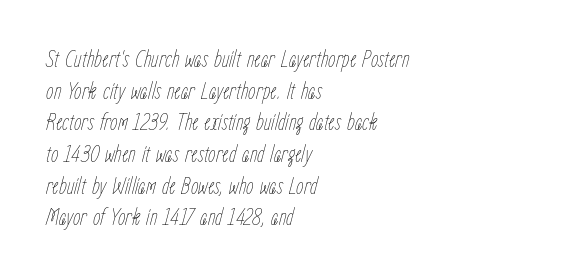
Q: Is the text bold? A: No.
Q: Is the text italic (slanted)? A: Yes, it leans right by about 15 degrees.
Q: Is the text underlined? A: No.
Q: How is the paragraph aligned? A: Left-aligned.
Q: Is the spacing between letters normal or unusually wide? A: Normal.
Q: Is the spacing between lines tight, normal or loose? A: Normal.
